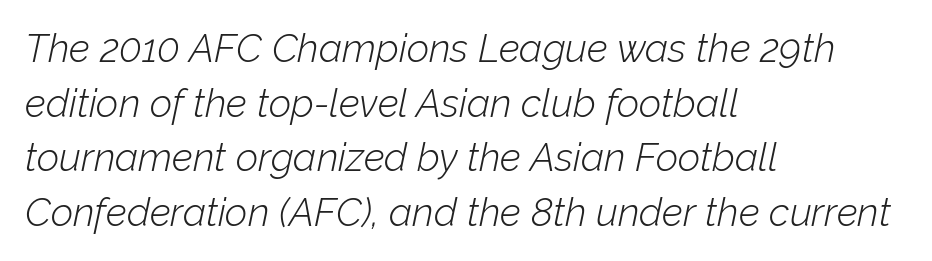
The image shows 39 px light type, italic (leaning right); set left-aligned, normal line spacing (1.4x), normal letter spacing, not underlined; low stroke contrast and a medium x-height.
